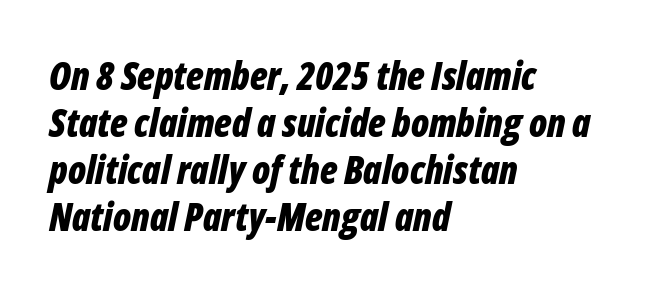
{"italic": "yes", "lean": "right", "slant_degrees": 12, "bold": "yes", "weight": "bold", "width": "condensed", "stroke_contrast": "low", "x_height": "medium", "monospaced": "no", "underline": "no", "align": "left", "line_spacing_ratio": 1.24, "letter_spacing": "normal", "letter_spacing_em": 0.0, "glyph_px": 38}
